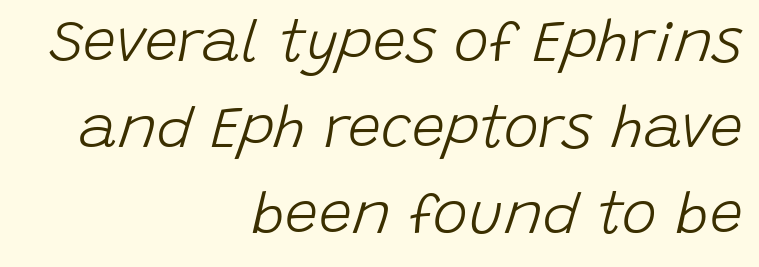
Q: Is the text bold? A: No.
Q: Is the text italic (slanted)? A: Yes, it leans right by about 15 degrees.
Q: Is the text underlined? A: No.
Q: How is the paragraph aligned? A: Right-aligned.
Q: Is the spacing between letters normal or unusually wide? A: Normal.
Q: Is the spacing between lines tight, normal or loose? A: Normal.
Q: Width (condensed, normal, or wide)? A: Normal.
Q: Stroke contrast? A: Low.
Q: x-height? A: Large.
Q: Monospaced? A: No.
